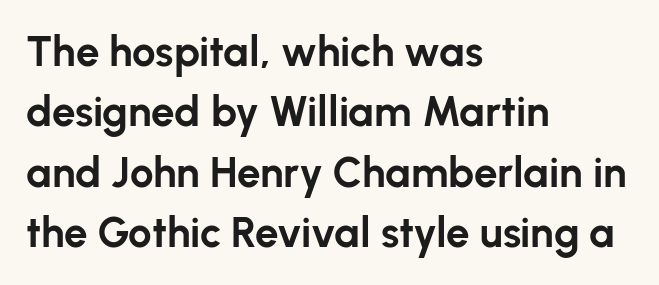
{"serif": "no", "italic": "no", "bold": "yes", "weight": "bold", "width": "normal", "stroke_contrast": "low", "x_height": "medium", "monospaced": "no", "underline": "no", "align": "left", "line_spacing": "normal", "line_spacing_ratio": 1.44, "letter_spacing": "normal", "letter_spacing_em": 0.0, "glyph_px": 42}
